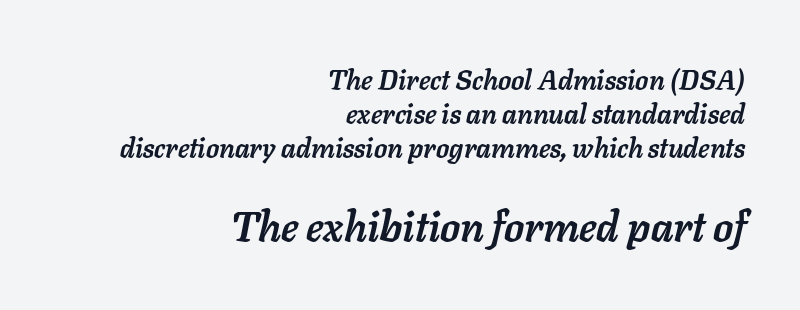
Q: Is the text bold? A: Yes.
Q: Is the text italic (slanted)? A: Yes, it leans right by about 11 degrees.
Q: Is the text underlined? A: No.
Q: How is the paragraph aligned? A: Right-aligned.
Q: Is the spacing between letters normal or unusually wide? A: Normal.
Q: Is the spacing between lines tight, normal or loose? A: Normal.
Q: Which block of text is set in a larger size, the first (top) or the second (bottom)? A: The second (bottom) one.
Q: Width (condensed, normal, or wide)? A: Normal.
Q: Stroke contrast? A: Low.
Q: x-height? A: Medium.
Q: Monospaced? A: No.
